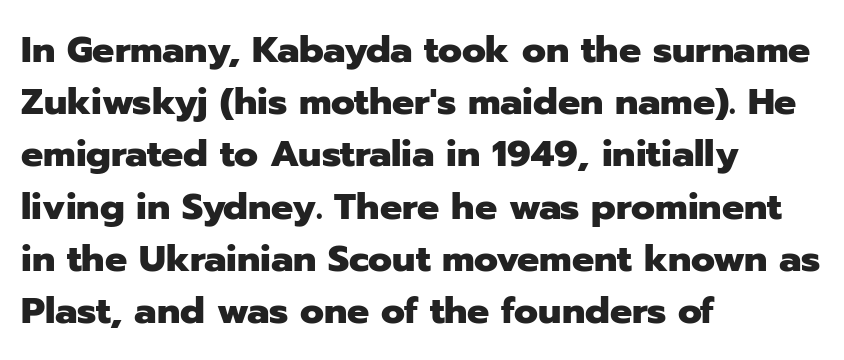
The space beneath each line is pristine and unruled. Horizontal bands of white between lines are of average thickness. Reading down the block, your eye returns to a fixed left position each line. Notice how the stems are strictly vertical — no italics here. Weight check: bold — yes, fully.
